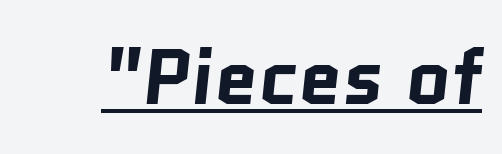
The face used here appears with an underline applied. Note the varied advance widths — an 'i' is clearly narrower than an 'm'. You can tell from the bare stems that sans-serif type was used. This rendering leaves character spacing at its baseline value. The glyphs have the mass of a bold cut.
